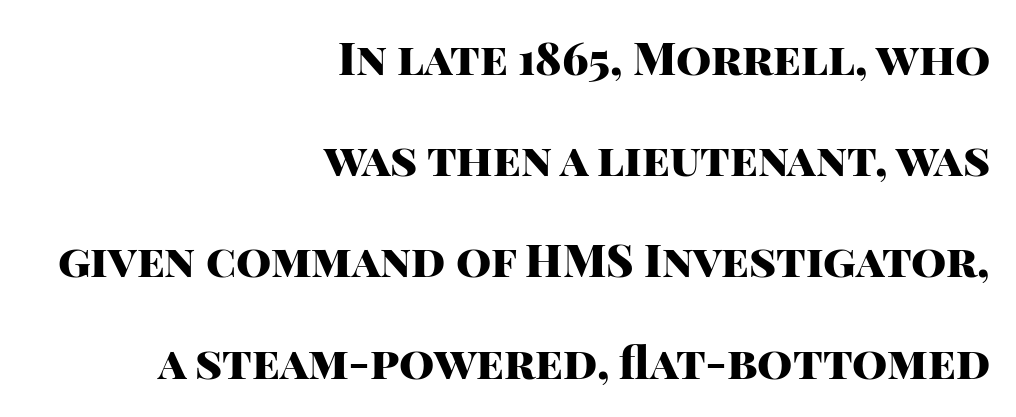
{"serif": "no", "italic": "no", "bold": "yes", "weight": "heavy", "width": "normal", "stroke_contrast": "high", "x_height": "large", "monospaced": "no", "underline": "no", "align": "right", "line_spacing": "loose", "line_spacing_ratio": 2.25, "letter_spacing": "normal", "letter_spacing_em": 0.0, "glyph_px": 45}
